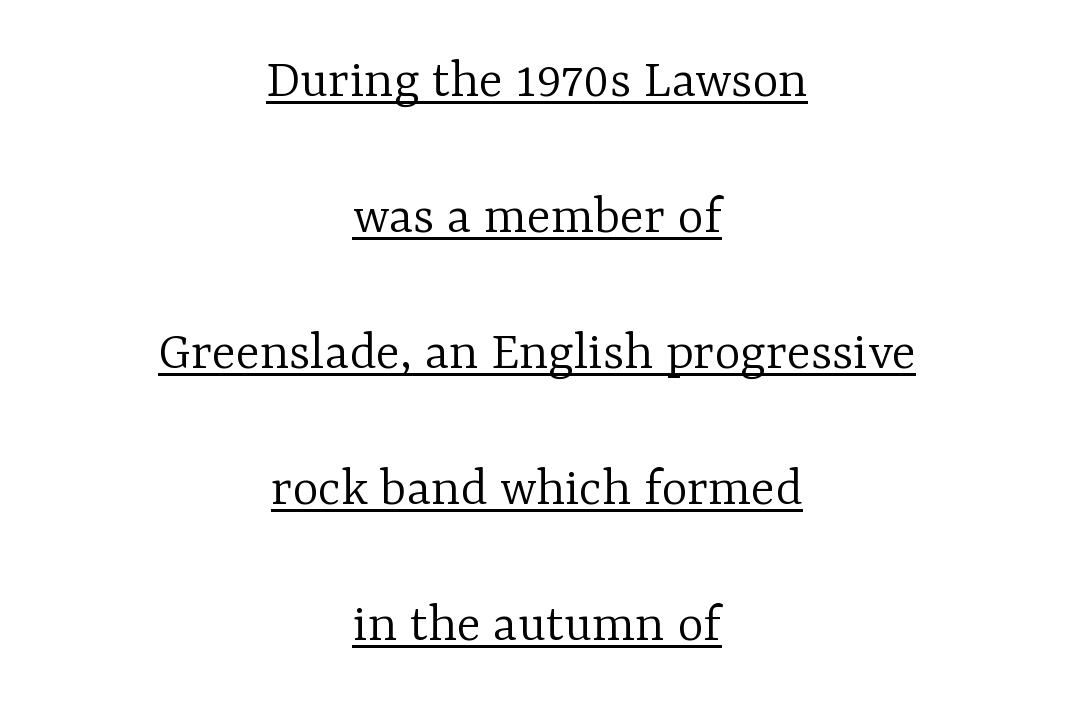
The image shows 56 px light serif type, upright; set centered, loose line spacing (2.43x), normal letter spacing, underlined; low stroke contrast and a medium x-height.
